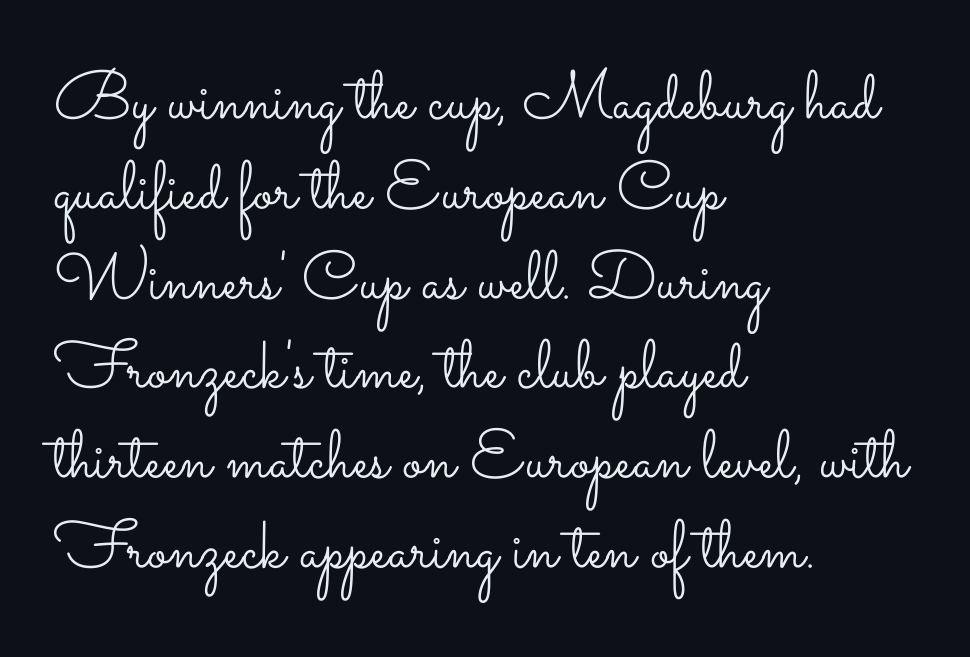
Q: Is the text bold? A: No.
Q: Is the text italic (slanted)? A: Yes.
Q: Is the text underlined? A: No.
Q: How is the paragraph aligned? A: Left-aligned.
Q: Is the spacing between letters normal or unusually wide? A: Normal.
Q: Is the spacing between lines tight, normal or loose? A: Normal.
Q: Width (condensed, normal, or wide)? A: Wide.
Q: Stroke contrast? A: Low.
Q: x-height? A: Small.
Q: Monospaced? A: No.
